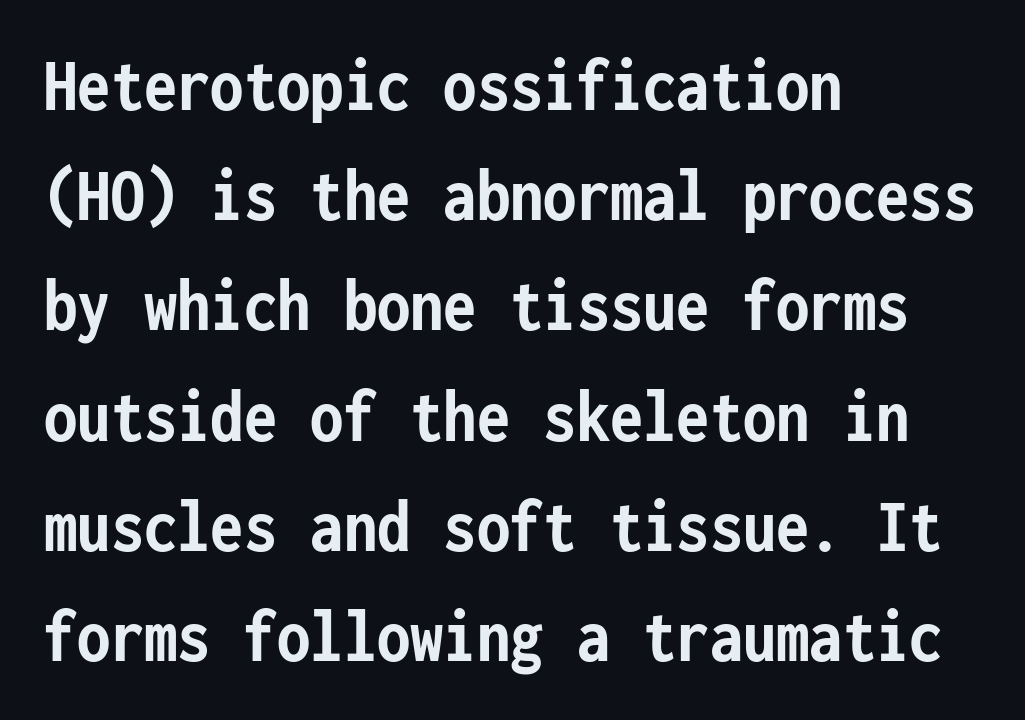
{"serif": "no", "italic": "no", "bold": "yes", "weight": "semibold", "width": "condensed", "stroke_contrast": "low", "x_height": "medium", "monospaced": "yes", "underline": "no", "align": "left", "line_spacing": "normal", "line_spacing_ratio": 1.45, "letter_spacing": "normal", "letter_spacing_em": 0.0, "glyph_px": 76}
